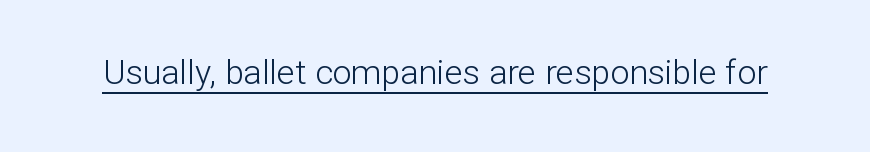
{"serif": "no", "italic": "no", "bold": "no", "weight": "light", "width": "normal", "stroke_contrast": "low", "x_height": "medium", "monospaced": "no", "underline": "yes", "letter_spacing": "normal", "letter_spacing_em": 0.0, "glyph_px": 34}
